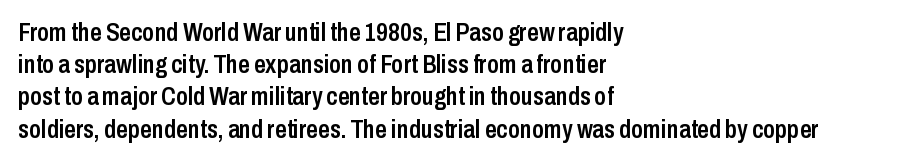
Italic? Not at all — the glyphs are vertical. The space beneath each line is pristine and unruled. Stems and bowls a touch heavier than normal — semibold. The paragraph shown leans on its left margin.
